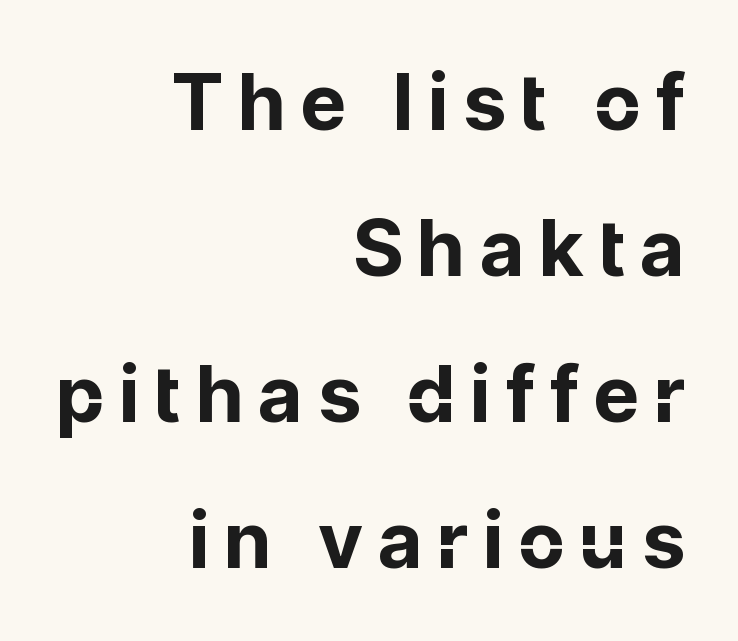
Typeset ragged left — the right edge is the straight one. Its strokes are broad and dark, the hallmark of bold type. What stands out about the letter spacing? Its width — letters are far apart. A typesetter would label this face a sans. Do the letters lean? They stand straight. Letters rest on an invisible, unmarked baseline.
